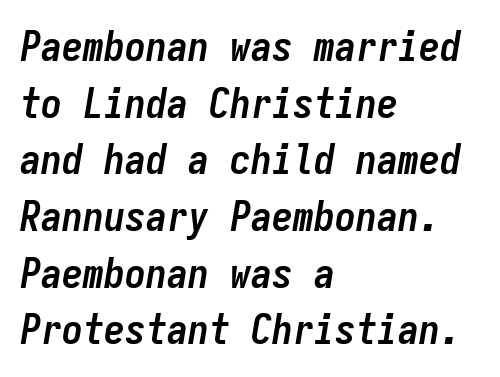
Q: Is the text bold? A: Yes.
Q: Is the text italic (slanted)? A: Yes, it leans right by about 9 degrees.
Q: Is the text underlined? A: No.
Q: How is the paragraph aligned? A: Left-aligned.
Q: Is the spacing between letters normal or unusually wide? A: Normal.
Q: Is the spacing between lines tight, normal or loose? A: Normal.
Q: Width (condensed, normal, or wide)? A: Condensed.
Q: Stroke contrast? A: Low.
Q: x-height? A: Medium.
Q: Monospaced? A: Yes.
